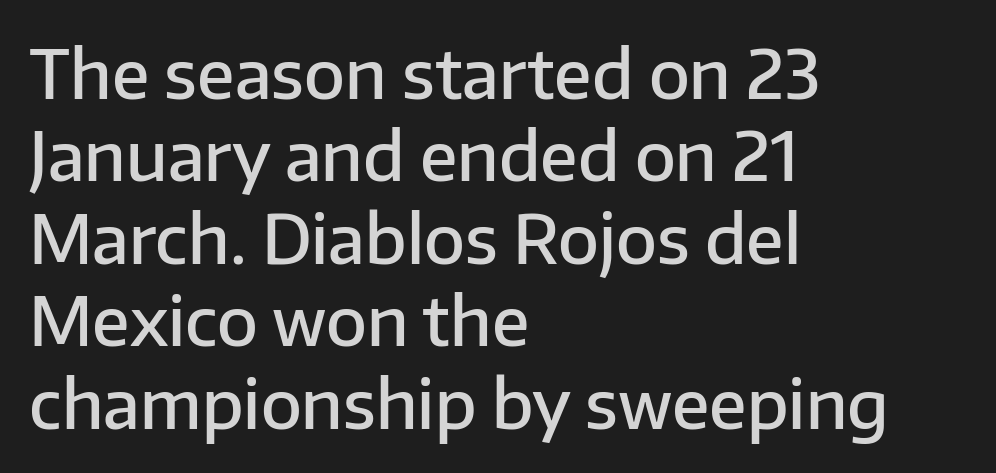
The line texture is even and compact thanks to regular tracking. Think of a printed novel: that variable character pitch is what you see here. The string is rendered with underlining switched off. The ragged edge is on the right, which tells us the setting is flush left. Firm but not heavy-handed strokes: this text is semibold.
